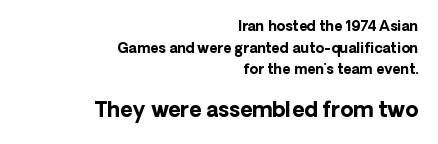
{"italic": "no", "bold": "yes", "underline": "no", "align": "right", "line_spacing": "normal", "line_spacing_ratio": 1.54, "letter_spacing": "normal", "letter_spacing_em": 0.0, "larger_block": "second", "size_ratio": 1.5, "glyph_px": 21}
